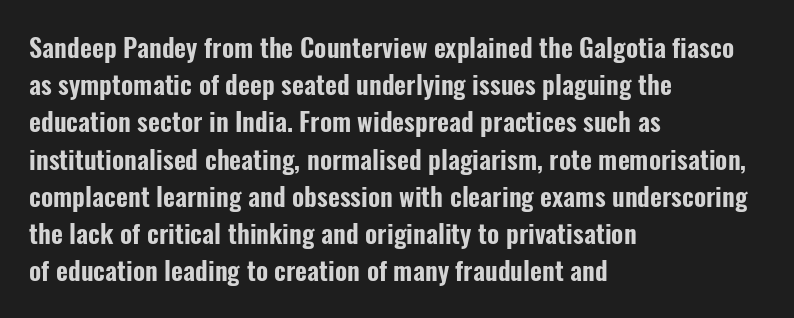
{"italic": "no", "underline": "no", "align": "left", "line_spacing": "normal", "line_spacing_ratio": 1.43, "letter_spacing": "normal", "letter_spacing_em": 0.0, "glyph_px": 26}
